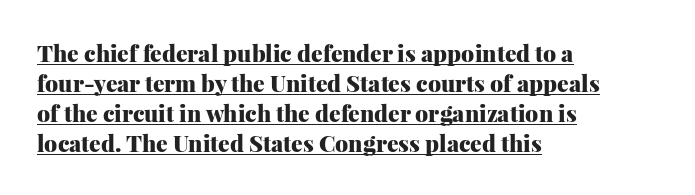
Q: Is the text bold? A: Yes.
Q: Is the text italic (slanted)? A: No, it is upright.
Q: Is the text underlined? A: Yes.
Q: How is the paragraph aligned? A: Left-aligned.
Q: Is the spacing between letters normal or unusually wide? A: Normal.
Q: Is the spacing between lines tight, normal or loose? A: Normal.
